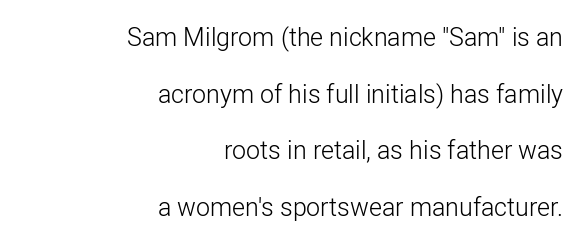
The specimen omits any rule beneath the text block's lines. There is no visible air inserted between adjacent glyphs. Quick note: interline space is abundant. In terms of posture, this sample is upright. Leftover space on each line is placed entirely before the opening word.
